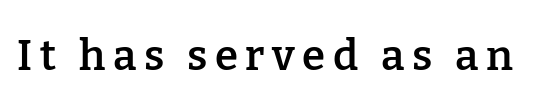
Every stem runs plumb, perpendicular to the baseline. Little horizontal feet cap the strokes, marking this as serif type. The glyphs are unaccompanied by any horizontal stroke below them. Each letter keeps its own natural width here, so spacing adapts to shape. A somewhat darkened texture: the type is semibold rather than bold.
